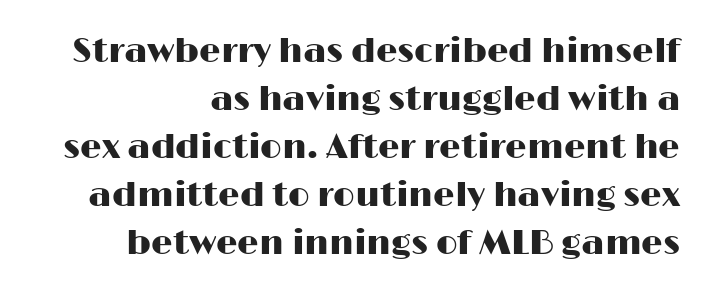
The image shows 34 px wide sans-serif type, upright; set right-aligned, normal line spacing (1.41x), normal letter spacing, not underlined; high stroke contrast and a medium x-height.
